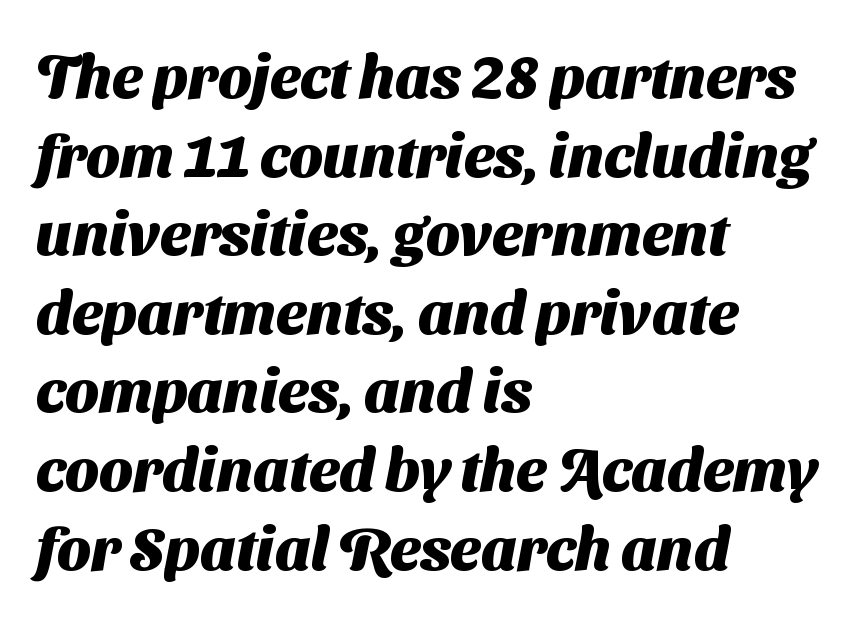
{"serif": "no", "bold": "yes", "weight": "heavy", "width": "normal", "stroke_contrast": "medium", "x_height": "medium", "monospaced": "no", "underline": "no", "align": "left", "line_spacing": "normal", "line_spacing_ratio": 1.31, "letter_spacing": "normal", "letter_spacing_em": 0.0, "glyph_px": 60}
